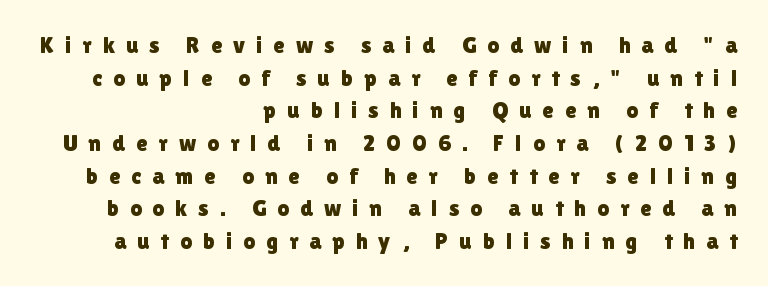
Q: Is the text italic (slanted)? A: No, it is upright.
Q: Is the text underlined? A: No.
Q: How is the paragraph aligned? A: Right-aligned.
Q: Is the spacing between letters normal or unusually wide? A: Unusually wide.
Q: Is the spacing between lines tight, normal or loose? A: Normal.
